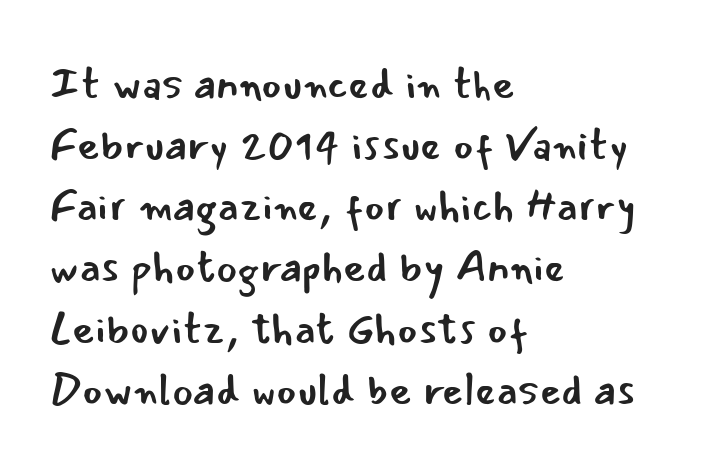
{"serif": "no", "italic": "no", "bold": "no", "weight": "regular", "width": "normal", "stroke_contrast": "low", "x_height": "small", "monospaced": "no", "underline": "no", "align": "left", "line_spacing": "normal", "line_spacing_ratio": 1.39, "letter_spacing": "normal", "letter_spacing_em": 0.0, "glyph_px": 44}
